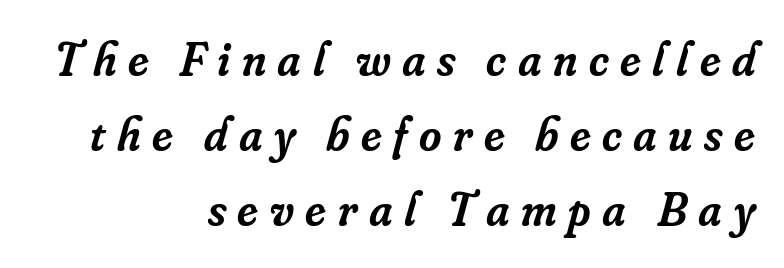
What's the leading like? Ordinary, nothing unusual. Honestly, the letter spacing is so wide it's the main thing you notice. The paragraph shown leans on its right margin. The characters display serif detailing at their extremities.
